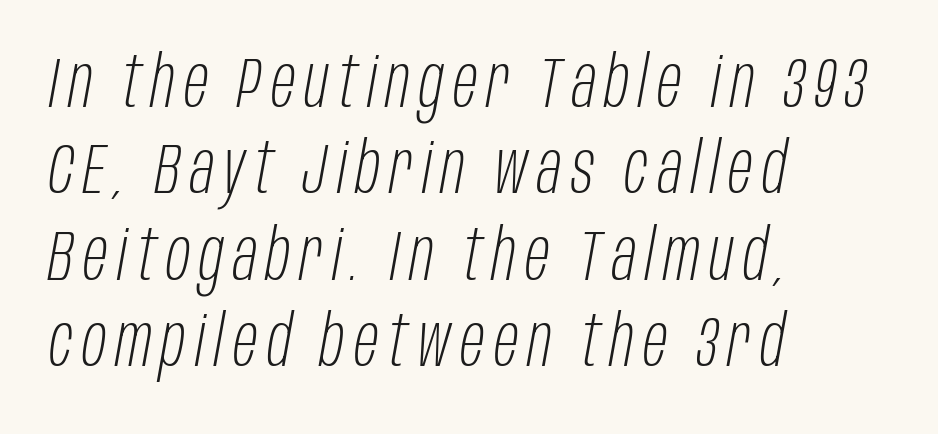
{"italic": "yes", "lean": "right", "slant_degrees": 10, "bold": "no", "weight": "light", "width": "condensed", "stroke_contrast": "low", "x_height": "large", "monospaced": "no", "underline": "no", "align": "left", "line_spacing_ratio": 1.2, "glyph_px": 72}
